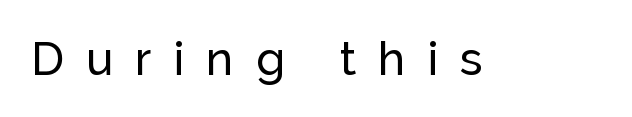
{"serif": "no", "italic": "no", "width": "normal", "stroke_contrast": "low", "x_height": "medium", "monospaced": "no", "underline": "no", "letter_spacing": "wide", "letter_spacing_em": 0.48, "glyph_px": 46}
